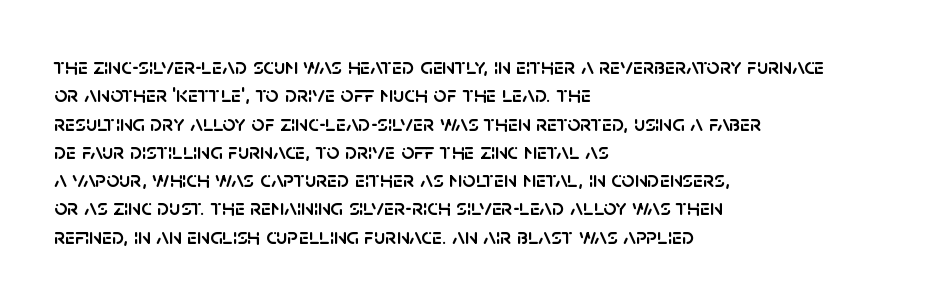
The image shows 23 px text type, upright; set left-aligned, line spacing 1.23x, normal letter spacing, not underlined.
